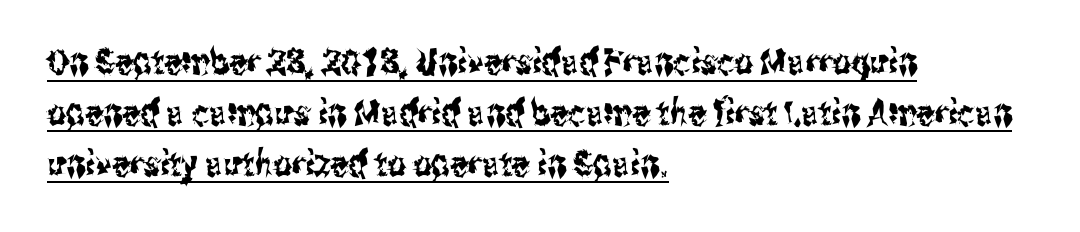
The image shows 36 px condensed sans-serif type, upright; set left-aligned, normal line spacing (1.41x), normal letter spacing, underlined; medium stroke contrast and a medium x-height.
